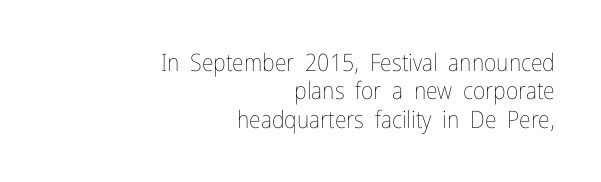
{"italic": "no", "bold": "no", "underline": "no", "align": "right", "line_spacing_ratio": 1.18, "letter_spacing": "normal", "letter_spacing_em": 0.0, "glyph_px": 24}
